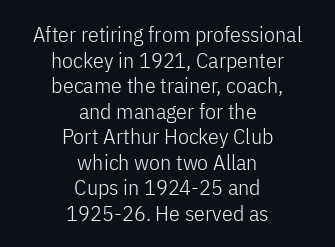
{"italic": "no", "bold": "no", "underline": "no", "align": "center", "line_spacing_ratio": 1.16, "letter_spacing": "normal", "letter_spacing_em": 0.0, "glyph_px": 22}
